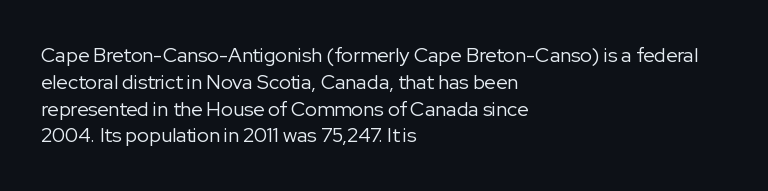
The image shows 20 px text type, upright; set left-aligned, normal line spacing (1.34x), normal letter spacing, not underlined.
